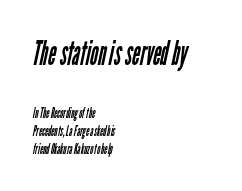
The image shows 34 px regular-weight, condensed sans-serif type; set left-aligned, normal line spacing (1.28x), normal letter spacing, not underlined; the first (top) block is 2.43x larger; low stroke contrast and a medium x-height.
